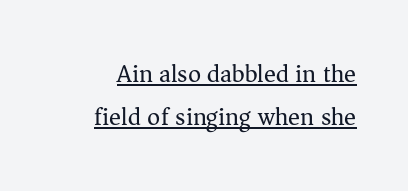
The image shows 25 px text type, upright; set line spacing 1.71x, normal letter spacing, underlined.
